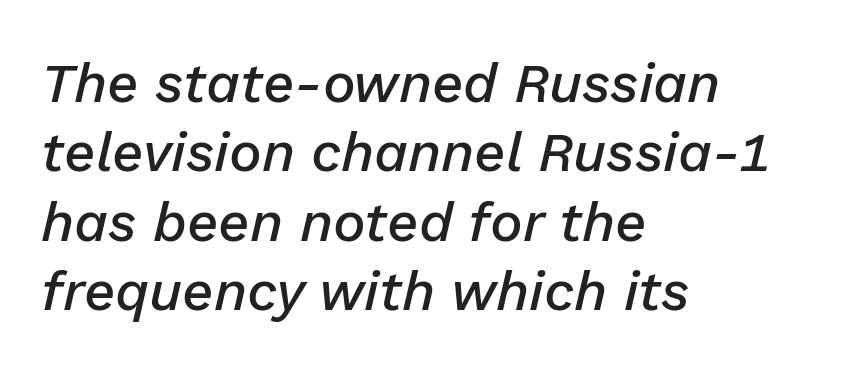
The image shows 55 px semibold type, italic (leaning right); set left-aligned, normal line spacing (1.26x), normal letter spacing, not underlined; low stroke contrast and a medium x-height.
